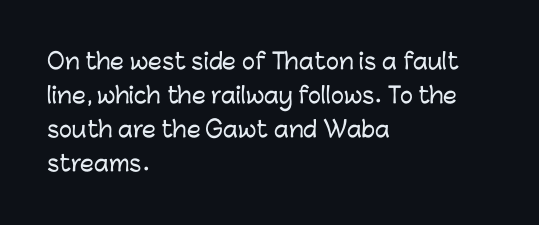
{"italic": "no", "underline": "no", "align": "left", "line_spacing": "normal", "line_spacing_ratio": 1.55, "letter_spacing": "normal", "letter_spacing_em": 0.0, "glyph_px": 22}
